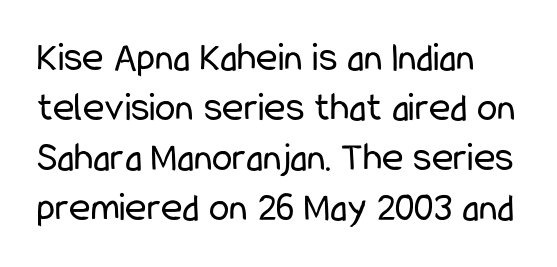
The letterforms sit shoulder to shoulder at normal distance. Ordinary non-slanted type is in use. These lines are composed in type without serifs. The baseline area is clear. The letters look calm and open, with moderate or lighter stems.
